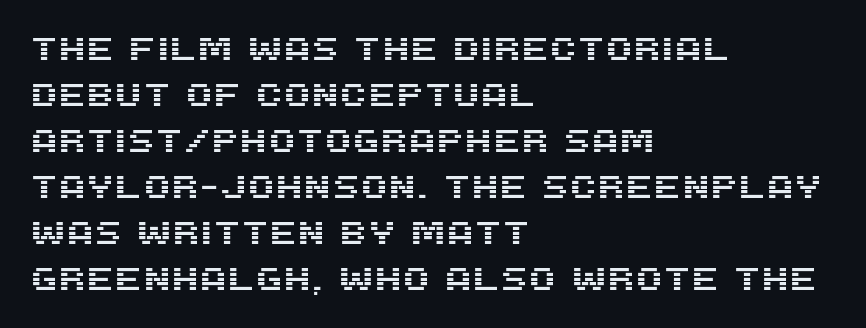
Letterform terminals end flat and unadorned throughout the passage. Characters remain perfectly vertical along every line. The tracking reads as untouched default to a designer's eye. This block has exactly the height ordinary leading produces. The area under the type is left untouched.
